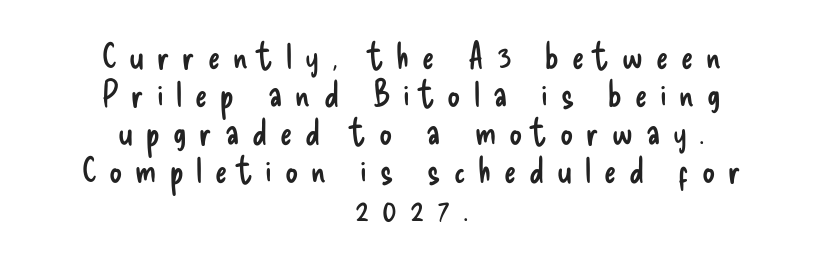
The image shows 36 px regular-weight, condensed sans-serif type, upright; set centered, tight line spacing (1.06x), unusually wide letter spacing (+0.36 em), not underlined; low stroke contrast and a small x-height.
